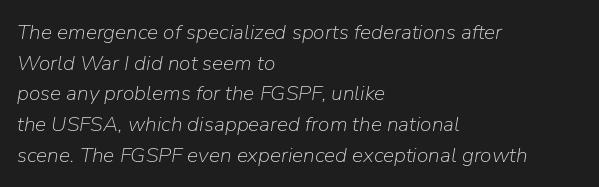
Words appear dense and cohesive because spacing is normal. These lines are set flush left with a ragged right edge. Rule under the text: the space is simply empty. You can tell it's italic because the verticals aren't actually vertical. Regarding leading, the lines here are spaced in the standard way. Caption: face not bold, strokes unweighted.
